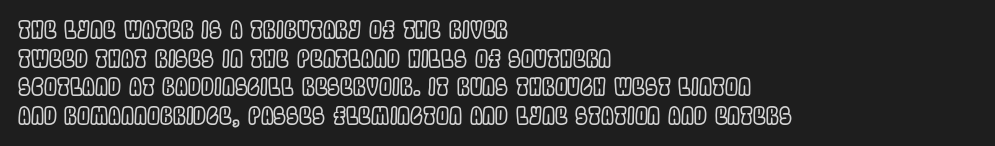
Q: Is the text italic (slanted)? A: No, it is upright.
Q: Is the text underlined? A: No.
Q: How is the paragraph aligned? A: Left-aligned.
Q: Is the spacing between letters normal or unusually wide? A: Normal.
